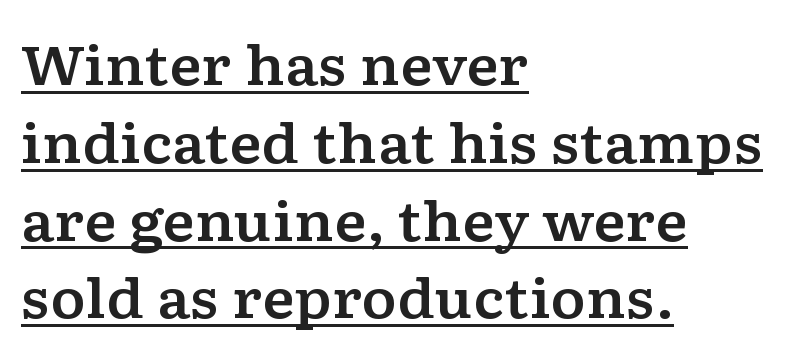
The horizontal fit of the characters is conventional and even. Every row of glyphs begins at an identical x-position on the left. Line spacing here is normal. The words here are underlined. Are there feet on the stems? There are — it's a serif. This sample has the flowing, uneven cadence of proportional lettering.
